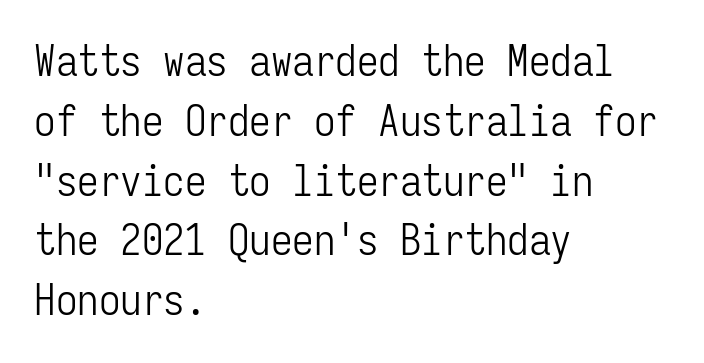
The image shows 43 px light, condensed sans-serif type, upright, monospaced; set left-aligned, normal line spacing (1.39x), normal letter spacing, not underlined; low stroke contrast and a medium x-height.
